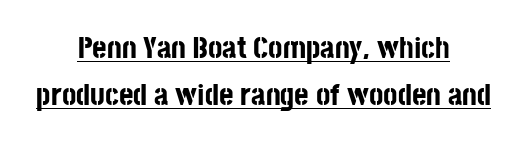
{"serif": "no", "italic": "no", "bold": "yes", "weight": "bold", "width": "condensed", "stroke_contrast": "low", "x_height": "large", "monospaced": "no", "underline": "yes", "align": "center", "line_spacing": "normal", "line_spacing_ratio": 1.52, "letter_spacing": "normal", "letter_spacing_em": 0.0, "glyph_px": 31}
